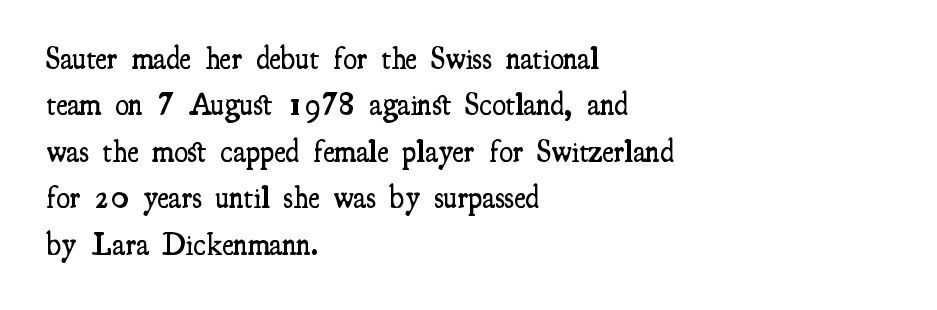
Which margin do the lines hug? The left one — the right edge is uneven. Characters follow at the spacing the type designer built in. Only glyphs here, with clear space below each row. The letters stand straight up with perfectly vertical stems.
